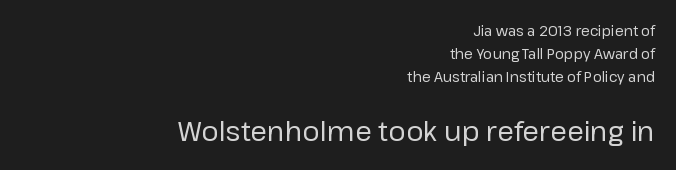
Q: Is the text bold? A: No.
Q: Is the text italic (slanted)? A: No, it is upright.
Q: Is the text underlined? A: No.
Q: How is the paragraph aligned? A: Right-aligned.
Q: Is the spacing between letters normal or unusually wide? A: Normal.
Q: Is the spacing between lines tight, normal or loose? A: Normal.
Q: Which block of text is set in a larger size, the first (top) or the second (bottom)? A: The second (bottom) one.
